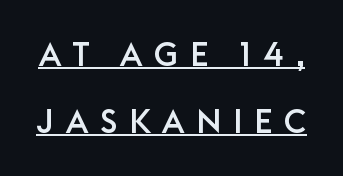
{"serif": "no", "italic": "no", "width": "normal", "stroke_contrast": "low", "x_height": "large", "monospaced": "no", "underline": "yes", "line_spacing": "loose", "line_spacing_ratio": 2.02, "letter_spacing": "wide", "letter_spacing_em": 0.35, "glyph_px": 33}
